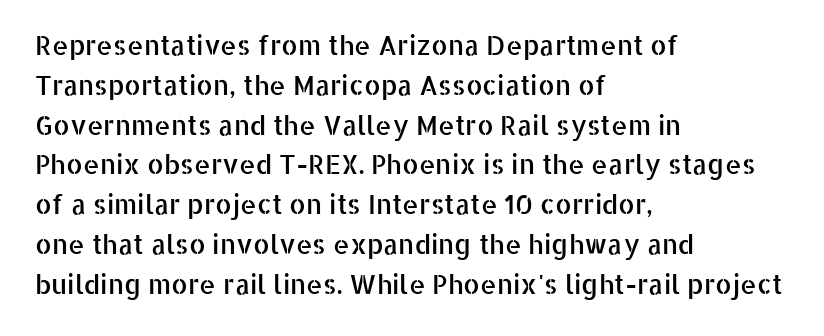
{"italic": "no", "underline": "no", "align": "left", "line_spacing": "normal", "line_spacing_ratio": 1.53, "letter_spacing": "normal", "letter_spacing_em": 0.0, "glyph_px": 26}
